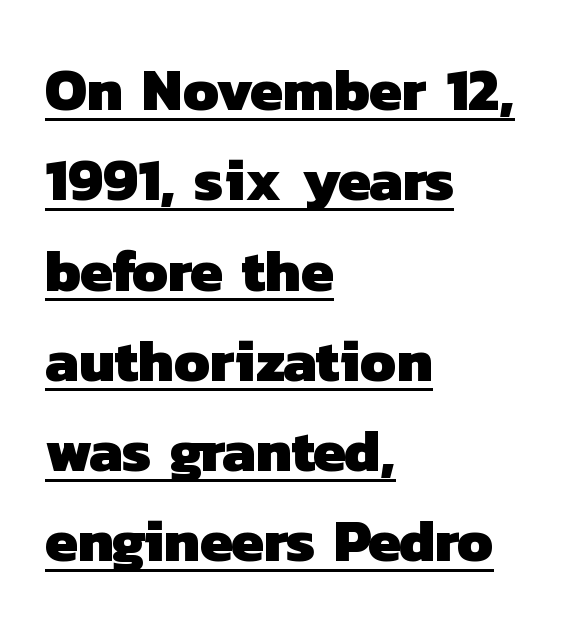
Q: Is the text bold? A: Yes.
Q: Is the typeface a serif or a sans-serif typeface? A: Sans-serif.
Q: Is the text underlined? A: Yes.
Q: How is the paragraph aligned? A: Left-aligned.
Q: Is the spacing between letters normal or unusually wide? A: Normal.
Q: Is the spacing between lines tight, normal or loose? A: Normal.
Q: Width (condensed, normal, or wide)? A: Normal.
Q: Stroke contrast? A: Low.
Q: x-height? A: Medium.
Q: Monospaced? A: No.
